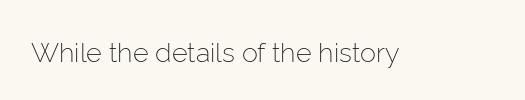
Q: Is the text bold? A: No.
Q: Is the text italic (slanted)? A: No, it is upright.
Q: Is the text underlined? A: No.
Q: Is the spacing between letters normal or unusually wide? A: Normal.
